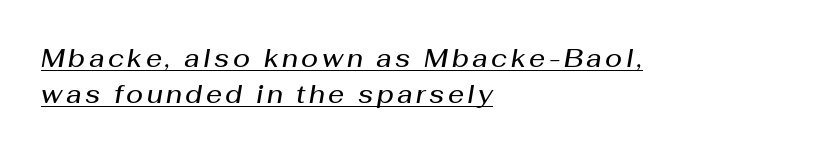
Q: Is the text bold? A: Semi-bold.
Q: Is the text italic (slanted)? A: Yes, it leans right by about 10 degrees.
Q: Is the text underlined? A: Yes.
Q: How is the paragraph aligned? A: Left-aligned.
Q: Is the spacing between lines tight, normal or loose? A: Normal.
